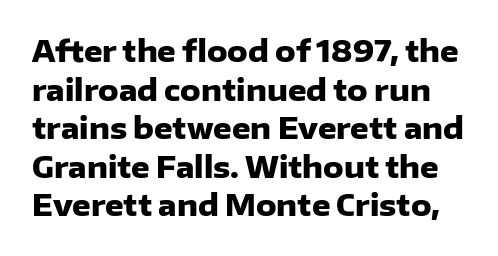
Glance below the letters and you will spot only blank space. The letters advance in unequal steps, a hallmark of proportional type. Leading matches the norm, producing a regular column. Nobody touched the tracking dial on this one.
